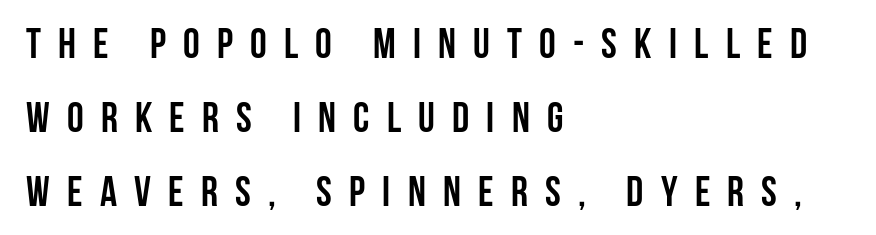
Q: Is the text bold? A: Yes.
Q: Is the text italic (slanted)? A: No, it is upright.
Q: Is the typeface a serif or a sans-serif typeface? A: Sans-serif.
Q: Is the text underlined? A: No.
Q: How is the paragraph aligned? A: Left-aligned.
Q: Is the spacing between letters normal or unusually wide? A: Unusually wide.
Q: Width (condensed, normal, or wide)? A: Condensed.
Q: Stroke contrast? A: Low.
Q: x-height? A: Large.
Q: Monospaced? A: No.
